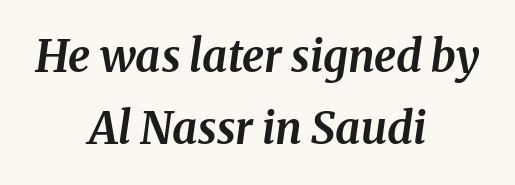
{"italic": "yes", "lean": "right", "slant_degrees": 8, "bold": "yes", "weight": "bold", "width": "normal", "stroke_contrast": "medium", "x_height": "medium", "monospaced": "no", "underline": "no", "align": "center", "line_spacing": "normal", "line_spacing_ratio": 1.63, "letter_spacing": "normal", "letter_spacing_em": 0.0, "glyph_px": 44}
